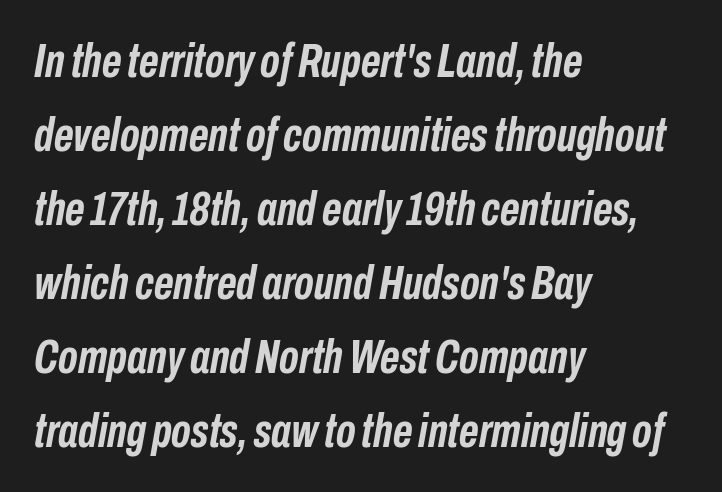
{"italic": "yes", "lean": "right", "slant_degrees": 10, "bold": "yes", "weight": "semibold", "width": "condensed", "stroke_contrast": "low", "x_height": "medium", "monospaced": "no", "underline": "no", "align": "left", "line_spacing": "normal", "line_spacing_ratio": 1.54, "letter_spacing": "normal", "letter_spacing_em": 0.0, "glyph_px": 48}
